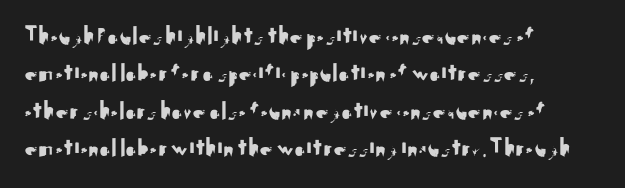
Q: Is the text italic (slanted)? A: No, it is upright.
Q: Is the text underlined? A: No.
Q: How is the paragraph aligned? A: Left-aligned.
Q: Is the spacing between letters normal or unusually wide? A: Normal.
Q: Is the spacing between lines tight, normal or loose? A: Normal.
